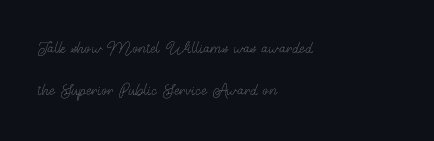
The image shows 21 px text type; set left-aligned, loose line spacing (2.01x), normal letter spacing, not underlined.
